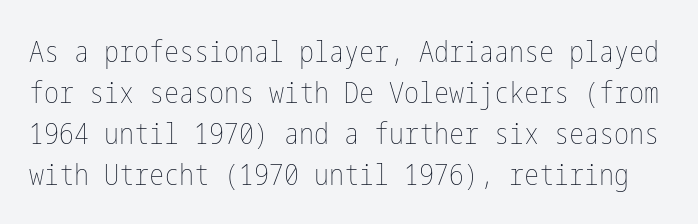
{"italic": "no", "bold": "no", "weight": "thin", "width": "condensed", "stroke_contrast": "low", "x_height": "medium", "underline": "no", "line_spacing": "normal", "line_spacing_ratio": 1.37, "letter_spacing": "normal", "letter_spacing_em": 0.0, "glyph_px": 30}
